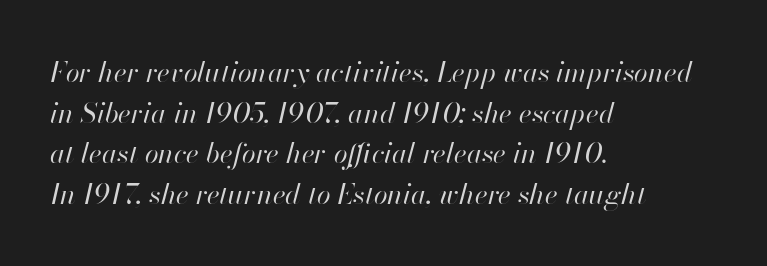
The image shows 28 px regular-weight type, italic (leaning right); set left-aligned, normal line spacing (1.45x), normal letter spacing, not underlined; high stroke contrast and a small x-height.
